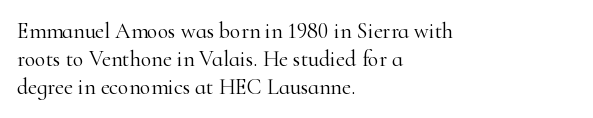
Q: Is the text bold? A: No.
Q: Is the text italic (slanted)? A: No, it is upright.
Q: Is the text underlined? A: No.
Q: How is the paragraph aligned? A: Left-aligned.
Q: Is the spacing between letters normal or unusually wide? A: Normal.
Q: Is the spacing between lines tight, normal or loose? A: Normal.
